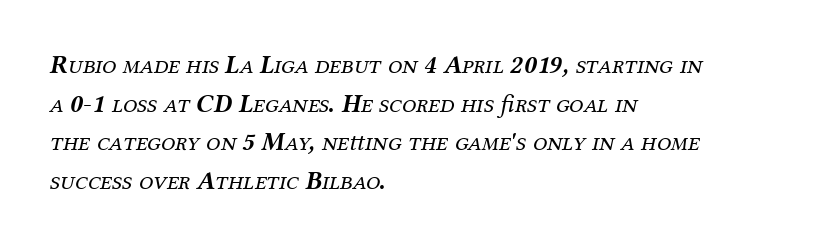
{"italic": "yes", "lean": "right", "slant_degrees": 12, "bold": "no", "underline": "no", "align": "left", "line_spacing": "normal", "line_spacing_ratio": 1.49, "letter_spacing": "normal", "letter_spacing_em": 0.0, "glyph_px": 26}
